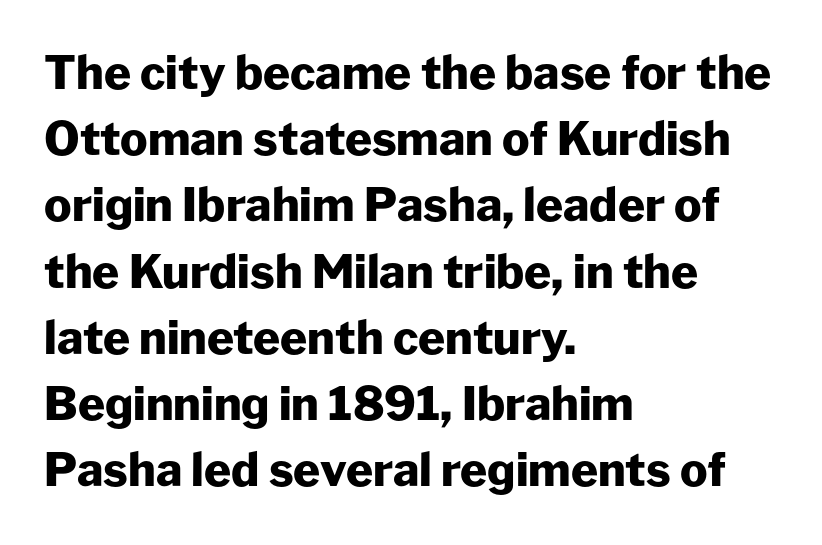
This rendering uses left alignment, leaving the right contour irregular. Check under the words: just untouched page. Check where the strokes stop: nothing finishes them off — pure sans. Looks like regular typesetting: each glyph gets only the width it needs.
